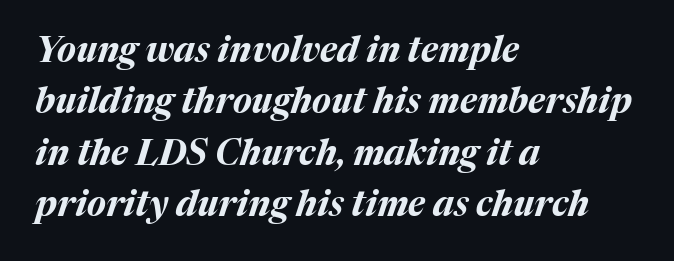
The image shows 35 px bold type, italic (leaning right); set left-aligned, normal line spacing (1.47x), normal letter spacing, not underlined; medium stroke contrast and a medium x-height.
